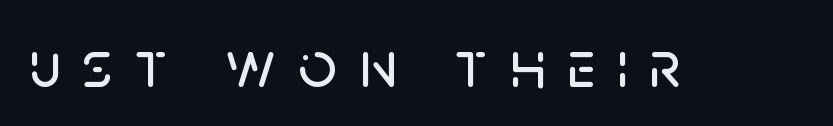
Q: Is the text italic (slanted)? A: No, it is upright.
Q: Is the typeface a serif or a sans-serif typeface? A: Sans-serif.
Q: Is the text underlined? A: No.
Q: Is the spacing between letters normal or unusually wide? A: Unusually wide.
Q: Width (condensed, normal, or wide)? A: Normal.
Q: Stroke contrast? A: Low.
Q: x-height? A: Large.
Q: Monospaced? A: No.
